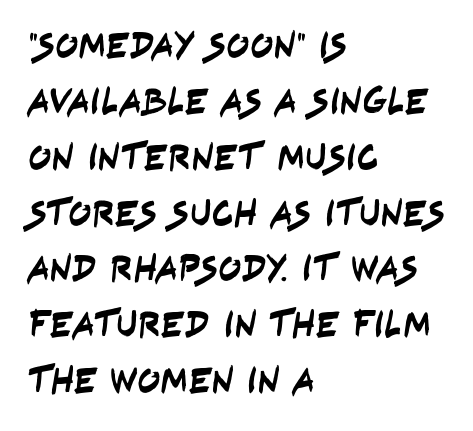
Q: Is the typeface a serif or a sans-serif typeface? A: Sans-serif.
Q: Is the text underlined? A: No.
Q: How is the paragraph aligned? A: Left-aligned.
Q: Is the spacing between letters normal or unusually wide? A: Normal.
Q: Is the spacing between lines tight, normal or loose? A: Normal.
Q: Width (condensed, normal, or wide)? A: Condensed.
Q: Stroke contrast? A: Low.
Q: x-height? A: Large.
Q: Monospaced? A: No.
